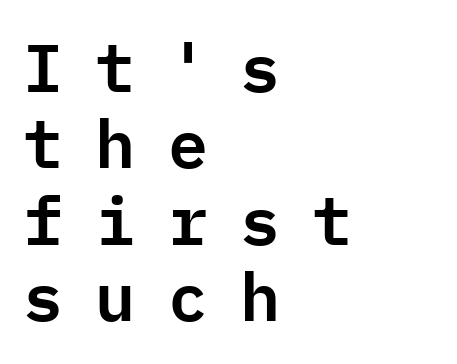
{"serif": "no", "italic": "no", "width": "normal", "stroke_contrast": "low", "x_height": "medium", "monospaced": "yes", "underline": "no", "align": "left", "line_spacing": "tight", "line_spacing_ratio": 1.14, "letter_spacing": "wide", "letter_spacing_em": 0.48, "glyph_px": 67}
